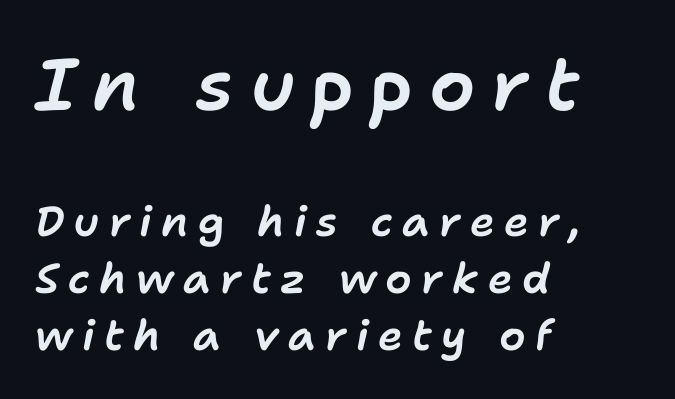
Q: Is the text italic (slanted)? A: Yes, it leans right by about 11 degrees.
Q: Is the text underlined? A: No.
Q: How is the paragraph aligned? A: Left-aligned.
Q: Is the spacing between letters normal or unusually wide? A: Unusually wide.
Q: Is the spacing between lines tight, normal or loose? A: Normal.
Q: Which block of text is set in a larger size, the first (top) or the second (bottom)? A: The first (top) one.
Q: Width (condensed, normal, or wide)? A: Normal.
Q: Stroke contrast? A: Low.
Q: x-height? A: Medium.
Q: Monospaced? A: No.
